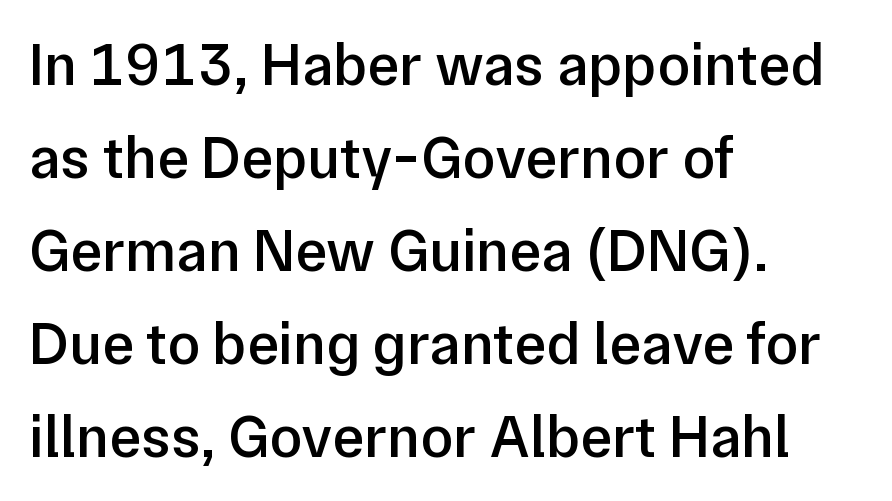
The image shows 60 px semibold sans-serif type, upright; set left-aligned, normal line spacing (1.55x), normal letter spacing, not underlined; low stroke contrast and a medium x-height.
